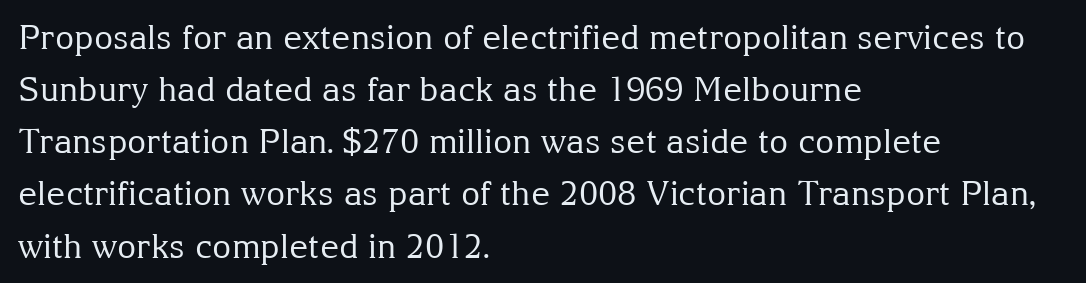
Q: Is the text bold? A: No.
Q: Is the text italic (slanted)? A: No, it is upright.
Q: Is the typeface a serif or a sans-serif typeface? A: Serif.
Q: Is the text underlined? A: No.
Q: How is the paragraph aligned? A: Left-aligned.
Q: Is the spacing between letters normal or unusually wide? A: Normal.
Q: Is the spacing between lines tight, normal or loose? A: Normal.
Q: Width (condensed, normal, or wide)? A: Normal.
Q: Stroke contrast? A: Medium.
Q: x-height? A: Medium.
Q: Monospaced? A: No.
